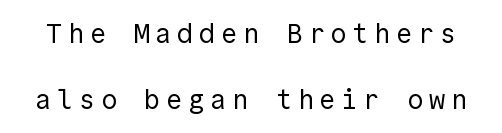
The string is rendered with underlining switched off. On a weight scale, this lands at 450 or below. The vertical gap from one line to the next is large. You can tell it's not italic because the verticals are truly vertical.
